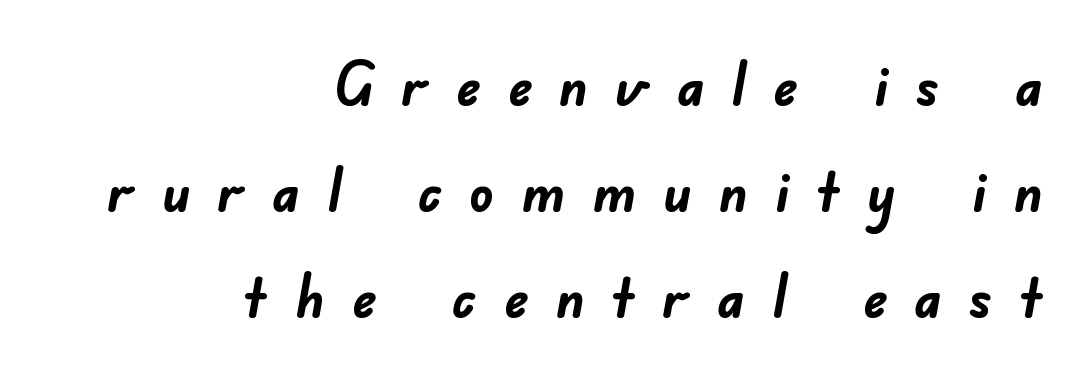
{"serif": "no", "bold": "yes", "weight": "semibold", "width": "normal", "stroke_contrast": "low", "x_height": "small", "monospaced": "no", "underline": "no", "align": "right", "line_spacing_ratio": 1.74, "letter_spacing": "wide", "letter_spacing_em": 0.44, "glyph_px": 61}
